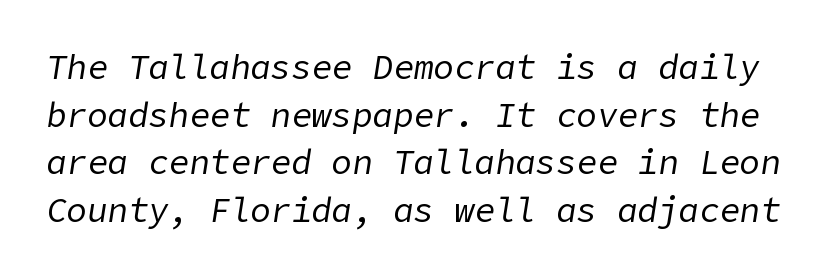
Stroke mass is kept to a normal reading level or below. Caption: standard tracking, unaltered. Compared with typical paragraphs, the rows here are spaced about the same. The words here are not underlined. The typography opts for an oblique posture over an upright one.
